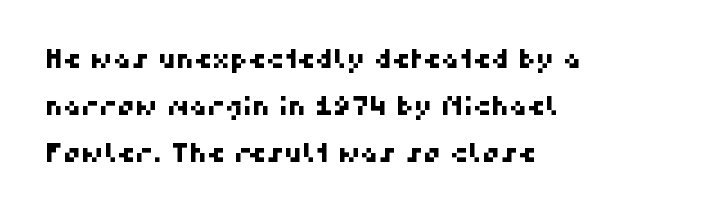
{"underline": "no", "align": "left", "line_spacing_ratio": 1.88, "letter_spacing": "normal", "letter_spacing_em": 0.0, "glyph_px": 25}
